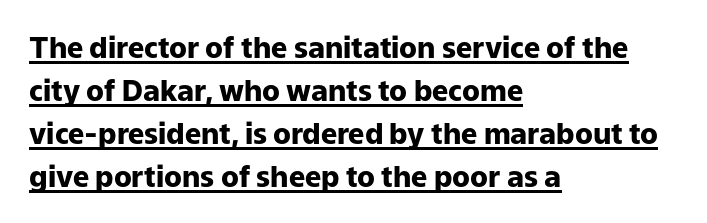
Q: Is the text bold? A: Yes.
Q: Is the text italic (slanted)? A: No, it is upright.
Q: Is the typeface a serif or a sans-serif typeface? A: Sans-serif.
Q: Is the text underlined? A: Yes.
Q: How is the paragraph aligned? A: Left-aligned.
Q: Is the spacing between letters normal or unusually wide? A: Normal.
Q: Is the spacing between lines tight, normal or loose? A: Normal.
Q: Width (condensed, normal, or wide)? A: Normal.
Q: Stroke contrast? A: Low.
Q: x-height? A: Medium.
Q: Monospaced? A: No.
